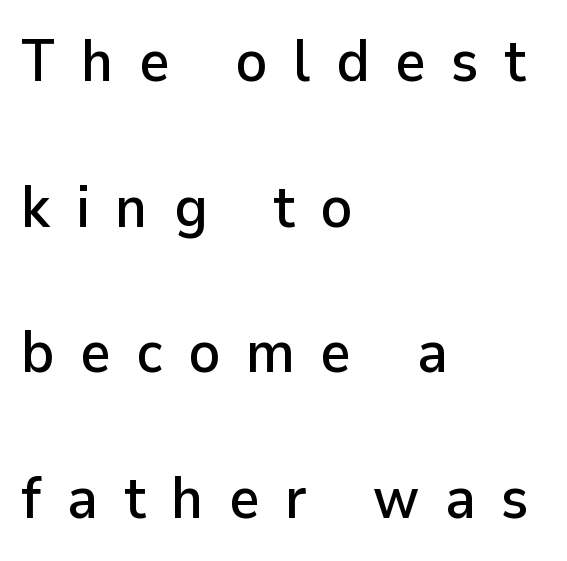
The image shows 59 px sans-serif type, upright; set left-aligned, loose line spacing (2.47x), unusually wide letter spacing (+0.43 em), not underlined; low stroke contrast and a medium x-height.
